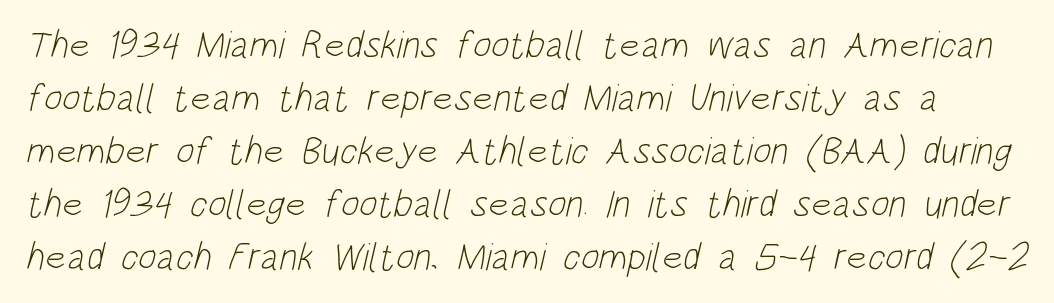
The image shows 39 px light, condensed sans-serif type; set normal line spacing (1.36x), normal letter spacing, not underlined; low stroke contrast and a large x-height.
